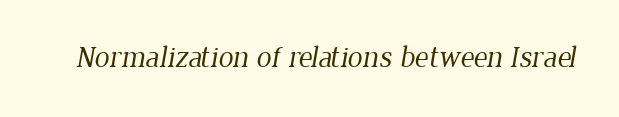
The image shows 30 px regular-weight serif type; set normal letter spacing, not underlined; low stroke contrast and a medium x-height.
